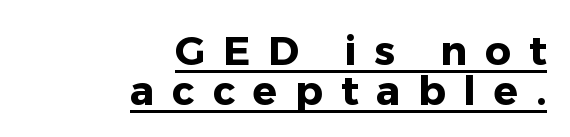
The image shows 40 px heavy sans-serif type, upright; set right-aligned, tight line spacing (0.99x), unusually wide letter spacing (+0.45 em), underlined; low stroke contrast and a medium x-height.
